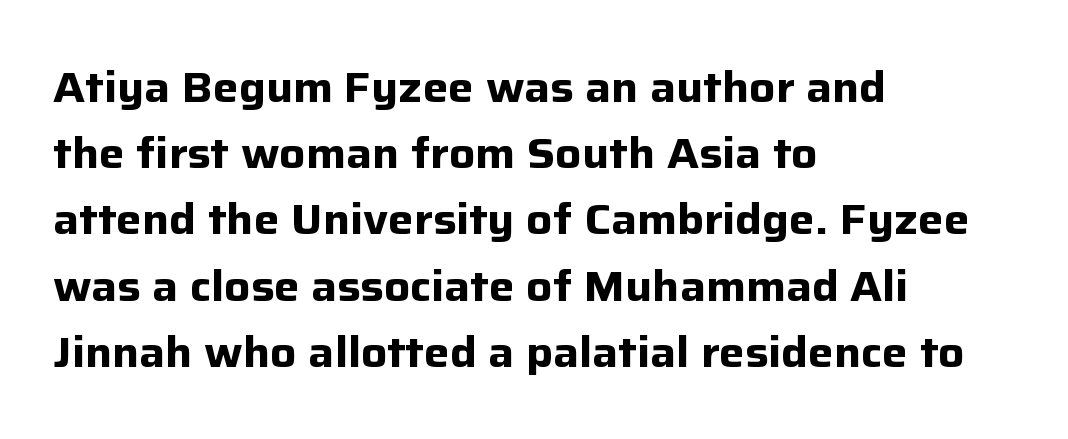
Q: Is the text bold? A: Yes.
Q: Is the text italic (slanted)? A: No, it is upright.
Q: Is the typeface a serif or a sans-serif typeface? A: Sans-serif.
Q: Is the text underlined? A: No.
Q: How is the paragraph aligned? A: Left-aligned.
Q: Is the spacing between letters normal or unusually wide? A: Normal.
Q: Is the spacing between lines tight, normal or loose? A: Normal.
Q: Width (condensed, normal, or wide)? A: Normal.
Q: Stroke contrast? A: Low.
Q: x-height? A: Medium.
Q: Monospaced? A: No.
